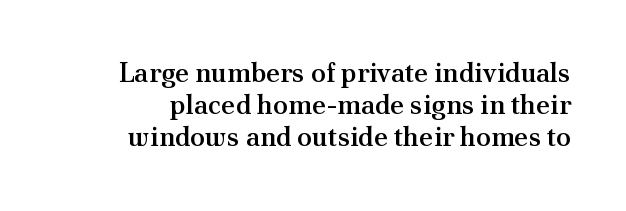
The image shows 27 px text type, upright; set line spacing 1.19x, normal letter spacing, not underlined.
